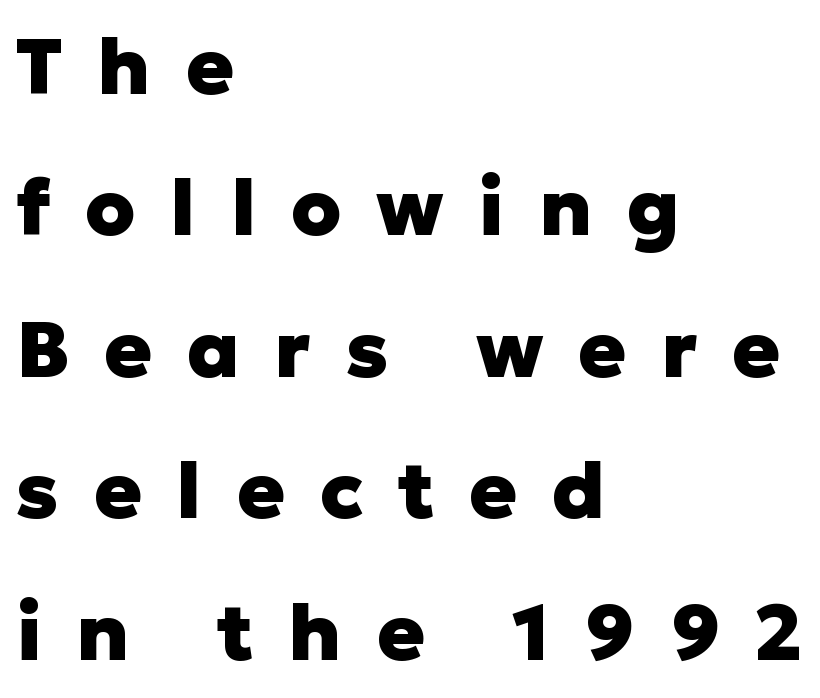
The image shows 79 px heavy sans-serif type, upright; set left-aligned, line spacing 1.79x, unusually wide letter spacing (+0.44 em), not underlined; low stroke contrast and a medium x-height.
